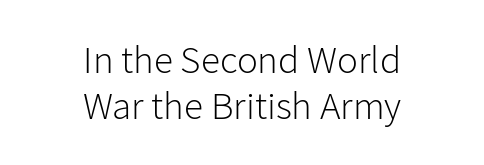
Spacing verdict: proportional, widths tailored to each character. Is the type heavy? It reads as light-to-regular instead. The typeface chosen for these lines omits serifs. Short note: letters normally spaced. This sample is center-justified, so both line endings float freely.
